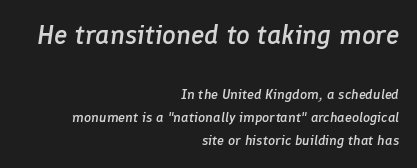
The axis of the letterforms is tilted away from vertical. Normally led — the rows are evenly, conventionally spaced. Summary of weight: moderately heavy, a semibold. Layout note: lines flush right.
